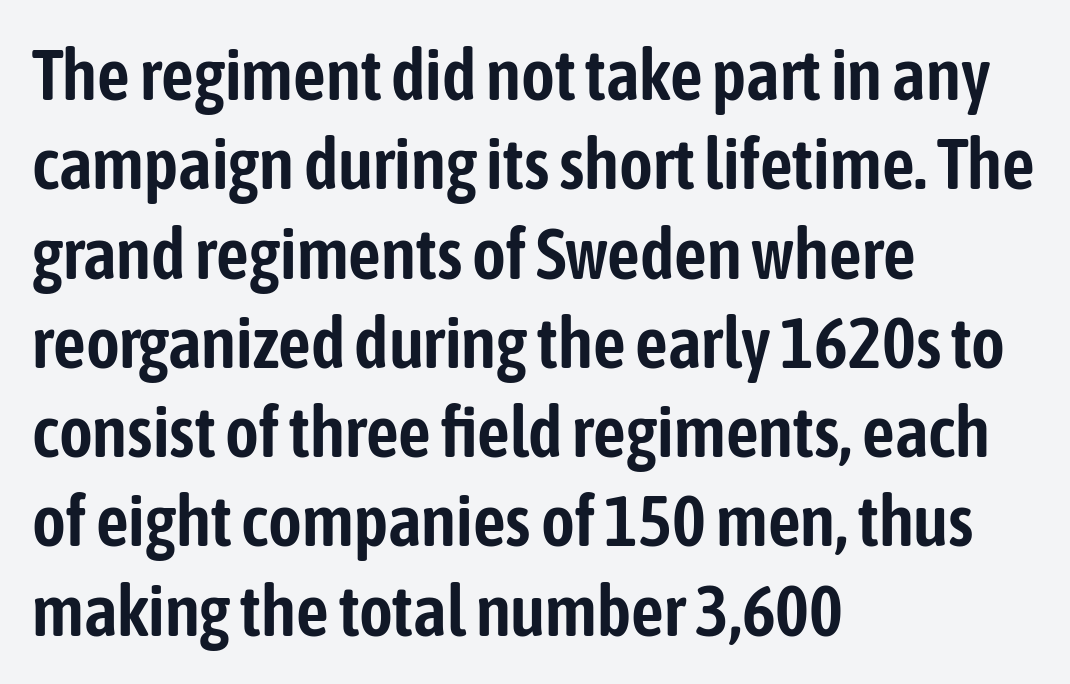
The image shows 72 px condensed sans-serif type, upright; set left-aligned, line spacing 1.24x, normal letter spacing, not underlined; low stroke contrast and a medium x-height.
